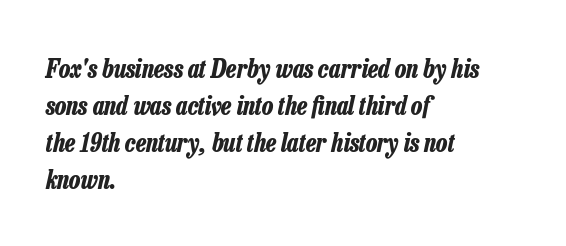
Clear beneath every line of the passage. The lines are quadded left. Compared with typical body copy, the letter spacing here is the same. Yep, that's italic — everything's leaning.
